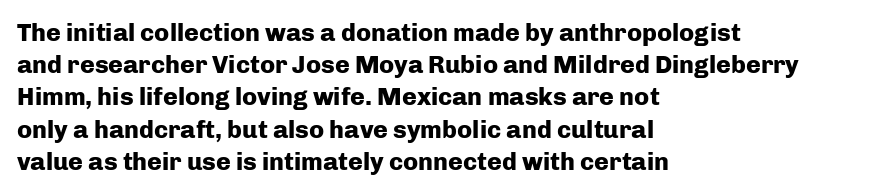
The image shows 25 px bold type, upright; set left-aligned, normal line spacing (1.29x), normal letter spacing, not underlined.
